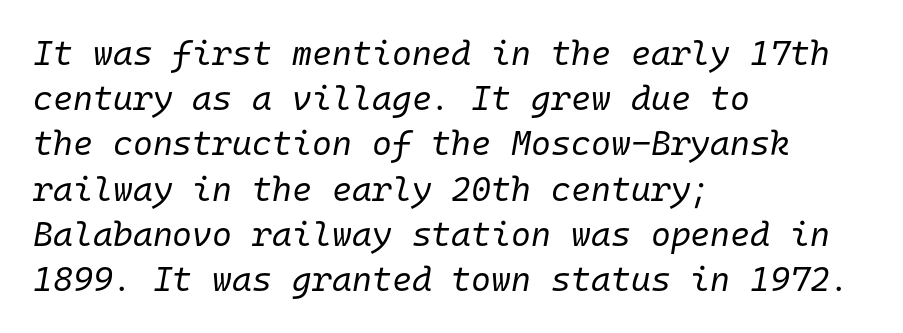
{"italic": "yes", "lean": "right", "slant_degrees": 10, "bold": "no", "weight": "regular", "width": "normal", "stroke_contrast": "low", "x_height": "medium", "monospaced": "yes", "underline": "no", "align": "left", "line_spacing": "normal", "line_spacing_ratio": 1.33, "letter_spacing": "normal", "letter_spacing_em": 0.0, "glyph_px": 34}
